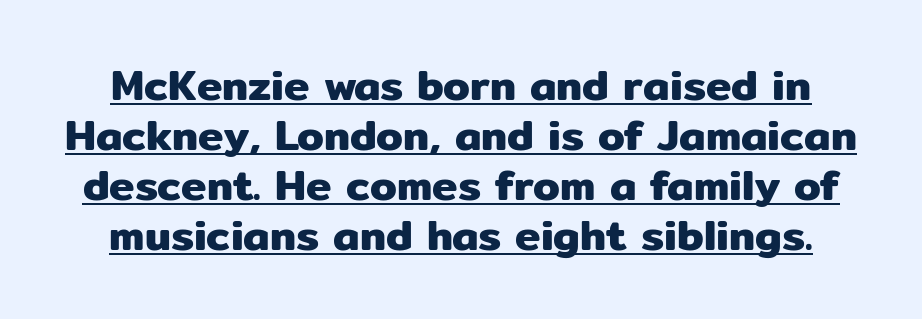
{"serif": "no", "italic": "no", "width": "normal", "stroke_contrast": "low", "x_height": "medium", "monospaced": "no", "underline": "yes", "line_spacing_ratio": 1.16, "letter_spacing": "normal", "letter_spacing_em": 0.0, "glyph_px": 43}
